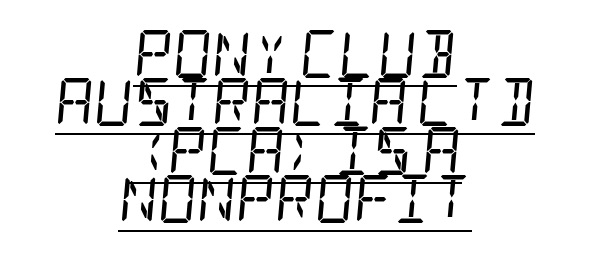
{"serif": "yes", "italic": "yes", "lean": "right", "slant_degrees": 5, "bold": "no", "weight": "regular", "width": "condensed", "stroke_contrast": "low", "x_height": "large", "underline": "yes", "align": "center", "line_spacing": "tight", "line_spacing_ratio": 1.01, "letter_spacing": "normal", "letter_spacing_em": 0.0, "glyph_px": 48}
